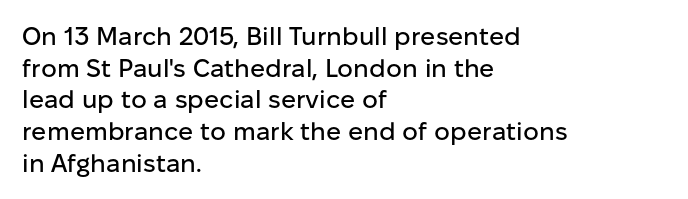
{"italic": "no", "underline": "no", "align": "left", "line_spacing": "normal", "line_spacing_ratio": 1.27, "letter_spacing": "normal", "letter_spacing_em": 0.0, "glyph_px": 25}
